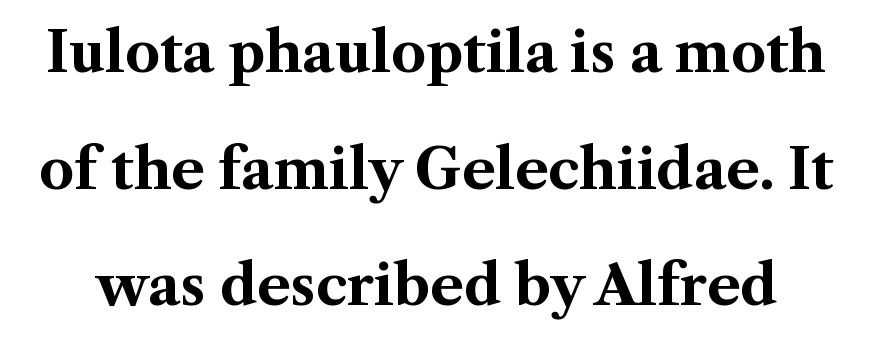
Q: Is the text bold? A: Yes.
Q: Is the text italic (slanted)? A: No, it is upright.
Q: Is the typeface a serif or a sans-serif typeface? A: Serif.
Q: Is the text underlined? A: No.
Q: Is the spacing between letters normal or unusually wide? A: Normal.
Q: Is the spacing between lines tight, normal or loose? A: Loose.
Q: Width (condensed, normal, or wide)? A: Normal.
Q: Stroke contrast? A: Medium.
Q: x-height? A: Medium.
Q: Monospaced? A: No.
